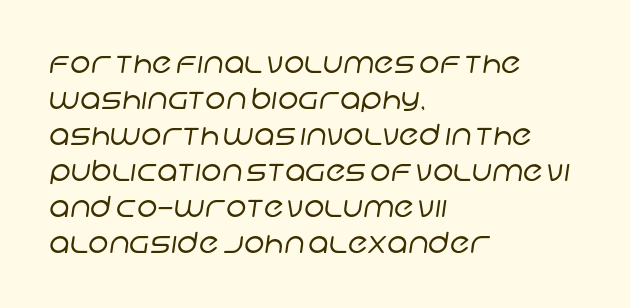
{"serif": "no", "bold": "no", "weight": "regular", "width": "normal", "stroke_contrast": "low", "x_height": "large", "monospaced": "no", "underline": "no", "align": "left", "line_spacing_ratio": 1.24, "letter_spacing": "normal", "letter_spacing_em": 0.0, "glyph_px": 29}
